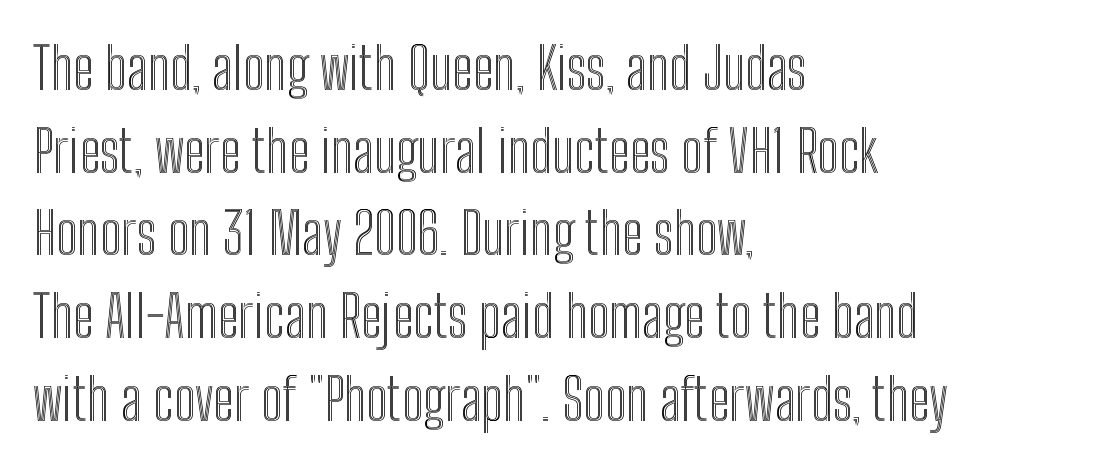
It's the straight-up-and-down kind of type. These lines are rendered in a variable-pitch font. Any mark beneath the type? The region is blank. The ragged edge is on the right, which tells us the setting is flush left.
